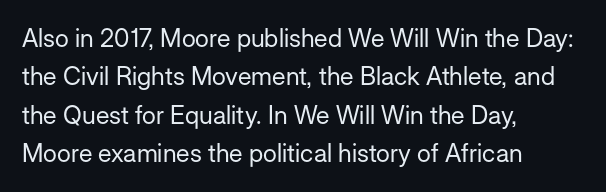
{"italic": "no", "bold": "no", "underline": "no", "align": "left", "line_spacing": "normal", "line_spacing_ratio": 1.54, "letter_spacing": "normal", "letter_spacing_em": 0.0, "glyph_px": 25}
